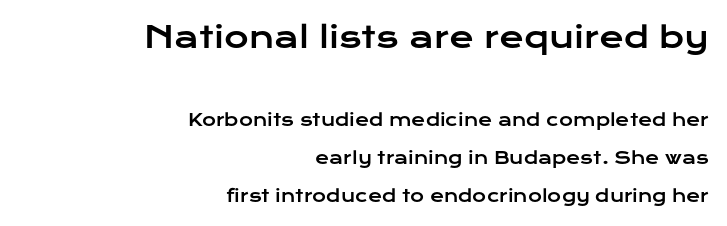
The font's upright variant was chosen for this text. The space directly below the letters is spotless. Regarding leading, the lines here are spaced well apart. The letters in the upper block stand taller than those in the block below. Is this a fixed-width face? No — the glyphs have proportional, varying widths. The font family rendered here belongs to the sans-serif group.
